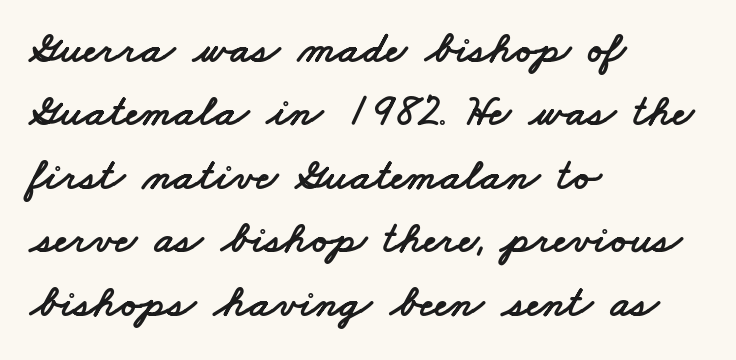
The image shows 45 px wide sans-serif type; set left-aligned, normal line spacing (1.41x), normal letter spacing, not underlined; low stroke contrast and a small x-height.
